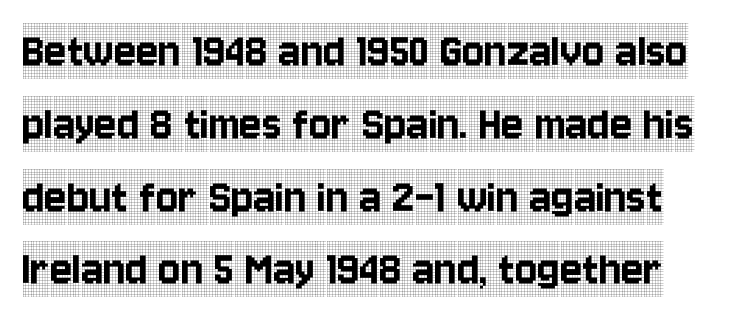
Summary of vertical rhythm: regular, with standard interline spacing. There is no visible air inserted between adjacent glyphs. Letters rest on an invisible, unmarked baseline. The letters advance in unequal steps, a hallmark of proportional type.
